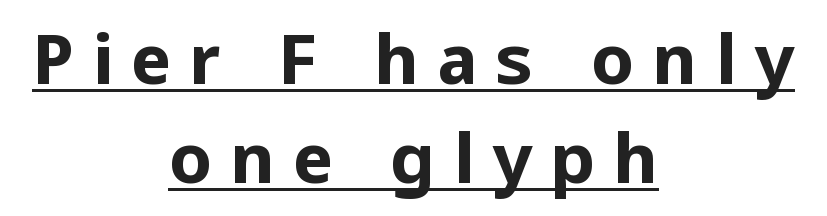
Is the type bold? Yes — the strokes are clearly thick and heavy. You could not count columns in this text — the font is proportionally spaced. The rendering uses the underline text-decoration. The letters are spread apart with noticeably loose tracking.
